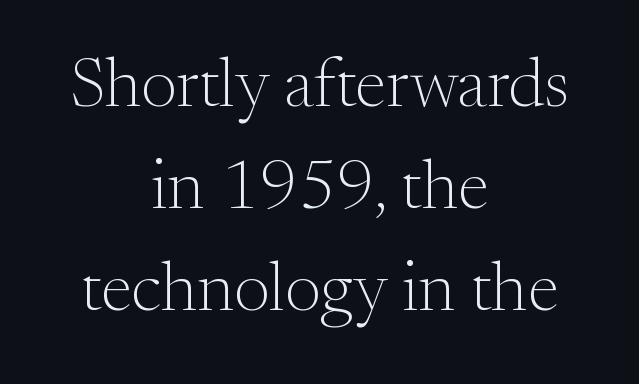
{"serif": "yes", "italic": "no", "bold": "no", "weight": "light", "width": "normal", "stroke_contrast": "medium", "x_height": "small", "monospaced": "no", "underline": "no", "align": "center", "line_spacing": "normal", "line_spacing_ratio": 1.46, "letter_spacing": "normal", "letter_spacing_em": 0.0, "glyph_px": 70}
